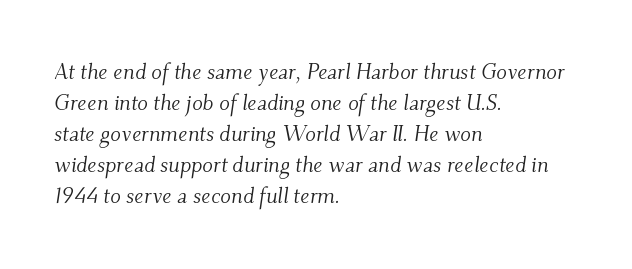
Q: Is the text bold? A: No.
Q: Is the text italic (slanted)? A: Yes, it leans right by about 9 degrees.
Q: Is the text underlined? A: No.
Q: How is the paragraph aligned? A: Left-aligned.
Q: Is the spacing between letters normal or unusually wide? A: Normal.
Q: Is the spacing between lines tight, normal or loose? A: Normal.
